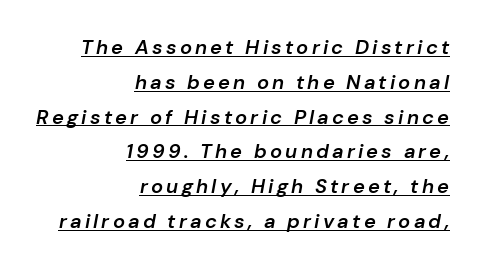
Q: Is the text bold? A: Semi-bold.
Q: Is the text italic (slanted)? A: Yes, it leans right by about 10 degrees.
Q: Is the text underlined? A: Yes.
Q: How is the paragraph aligned? A: Right-aligned.
